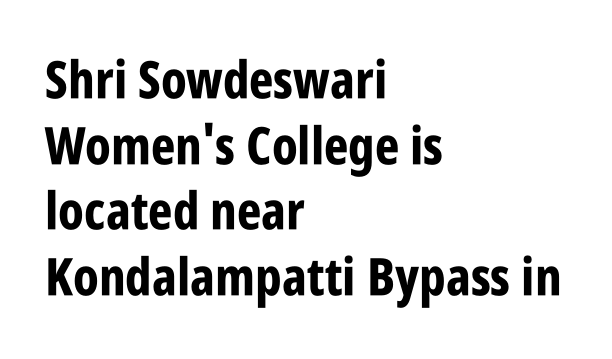
Q: Is the text bold? A: Yes.
Q: Is the text italic (slanted)? A: No, it is upright.
Q: Is the typeface a serif or a sans-serif typeface? A: Sans-serif.
Q: Is the text underlined? A: No.
Q: How is the paragraph aligned? A: Left-aligned.
Q: Is the spacing between letters normal or unusually wide? A: Normal.
Q: Is the spacing between lines tight, normal or loose? A: Normal.
Q: Width (condensed, normal, or wide)? A: Condensed.
Q: Stroke contrast? A: Low.
Q: x-height? A: Large.
Q: Monospaced? A: No.
